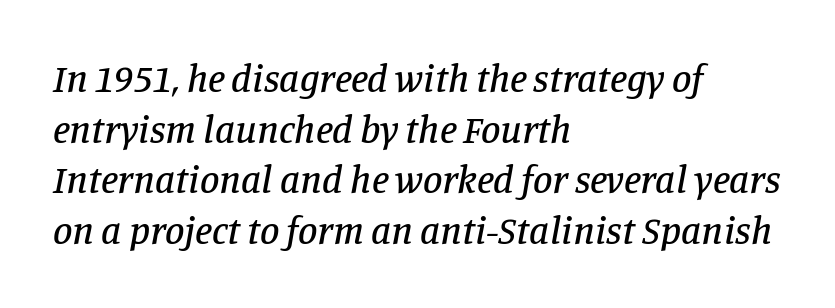
Q: Is the text italic (slanted)? A: Yes, it leans right by about 11 degrees.
Q: Is the typeface a serif or a sans-serif typeface? A: Serif.
Q: Is the text underlined? A: No.
Q: How is the paragraph aligned? A: Left-aligned.
Q: Is the spacing between letters normal or unusually wide? A: Normal.
Q: Is the spacing between lines tight, normal or loose? A: Normal.
Q: Width (condensed, normal, or wide)? A: Normal.
Q: Stroke contrast? A: Low.
Q: x-height? A: Large.
Q: Monospaced? A: No.
